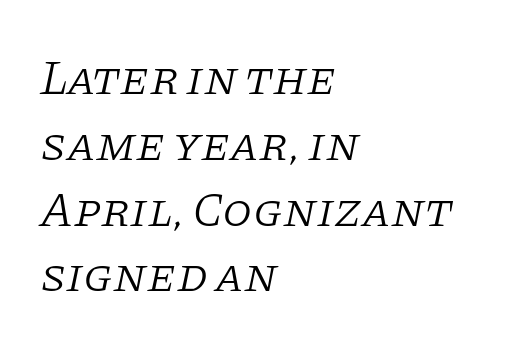
The image shows 48 px light serif type, italic (leaning right); set left-aligned, normal line spacing (1.37x), normal letter spacing, not underlined; low stroke contrast and a large x-height.
